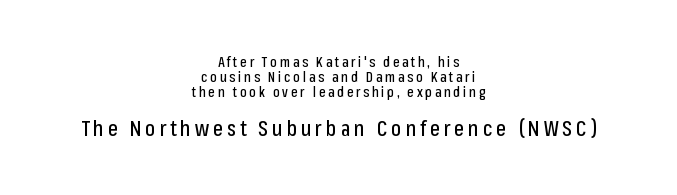
Q: Is the text italic (slanted)? A: No, it is upright.
Q: Is the text underlined? A: No.
Q: How is the paragraph aligned? A: Centered.
Q: Is the spacing between lines tight, normal or loose? A: Tight.
Q: Which block of text is set in a larger size, the first (top) or the second (bottom)? A: The second (bottom) one.
